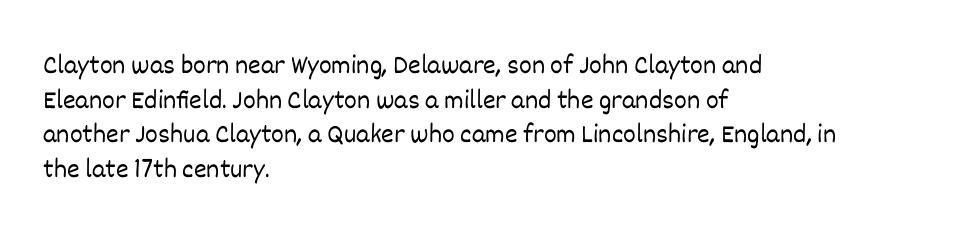
Q: Is the text bold? A: No.
Q: Is the text italic (slanted)? A: No, it is upright.
Q: Is the text underlined? A: No.
Q: How is the paragraph aligned? A: Left-aligned.
Q: Is the spacing between letters normal or unusually wide? A: Normal.
Q: Is the spacing between lines tight, normal or loose? A: Normal.
